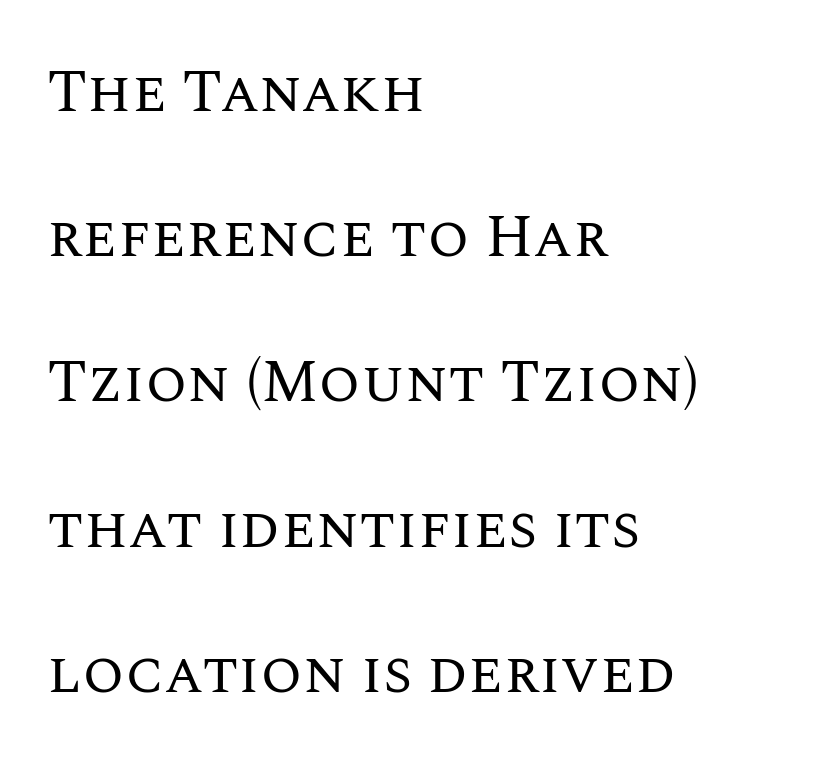
Q: Is the text bold? A: No.
Q: Is the text italic (slanted)? A: No, it is upright.
Q: Is the text underlined? A: No.
Q: How is the paragraph aligned? A: Left-aligned.
Q: Is the spacing between letters normal or unusually wide? A: Normal.
Q: Is the spacing between lines tight, normal or loose? A: Loose.
Q: Width (condensed, normal, or wide)? A: Normal.
Q: Stroke contrast? A: Medium.
Q: x-height? A: Large.
Q: Monospaced? A: No.
